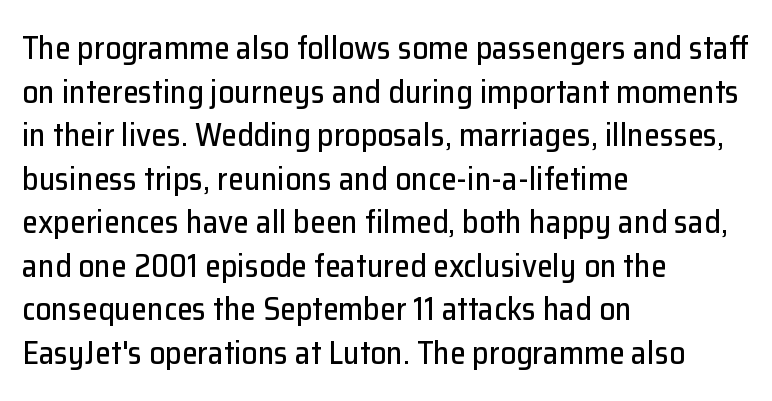
Q: Is the text italic (slanted)? A: No, it is upright.
Q: Is the typeface a serif or a sans-serif typeface? A: Sans-serif.
Q: Is the text underlined? A: No.
Q: How is the paragraph aligned? A: Left-aligned.
Q: Is the spacing between letters normal or unusually wide? A: Normal.
Q: Is the spacing between lines tight, normal or loose? A: Normal.
Q: Width (condensed, normal, or wide)? A: Normal.
Q: Stroke contrast? A: Low.
Q: x-height? A: Medium.
Q: Monospaced? A: No.
